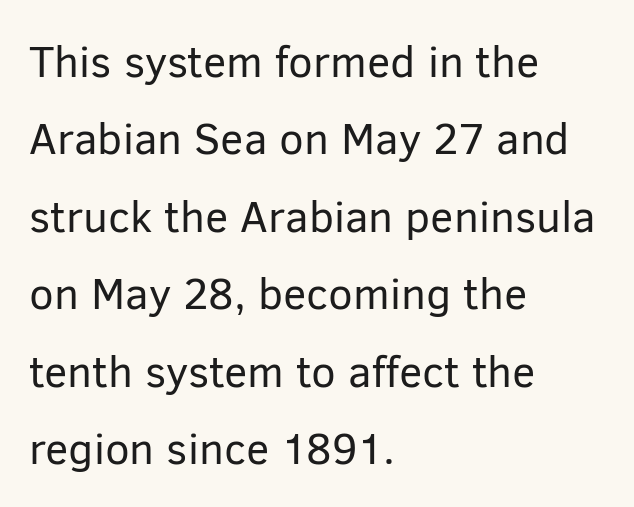
The zone under the glyphs is completely vacant. Between one letter and the next there's only the usual sliver of space. Does the type have serifs? No, each stem ends abruptly. Tall strokes in this sample are plumb rather than angled.
